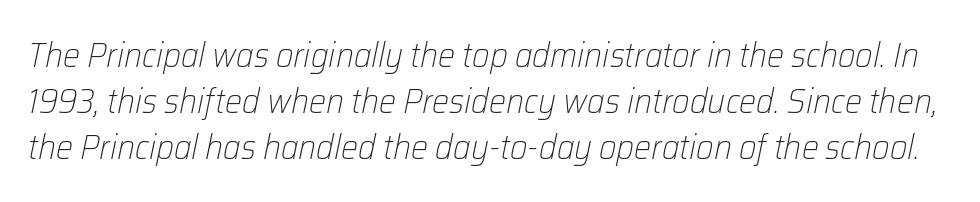
Note the varied advance widths — an 'i' is clearly narrower than an 'm'. Each stroke keeps to a modest, everyday thickness or less. You could call the tracking neutral — neither tight nor loose. Designer's note — italics engaged. The string is rendered with underlining switched off. A normal amount of white space separates one row of letters from the next.
